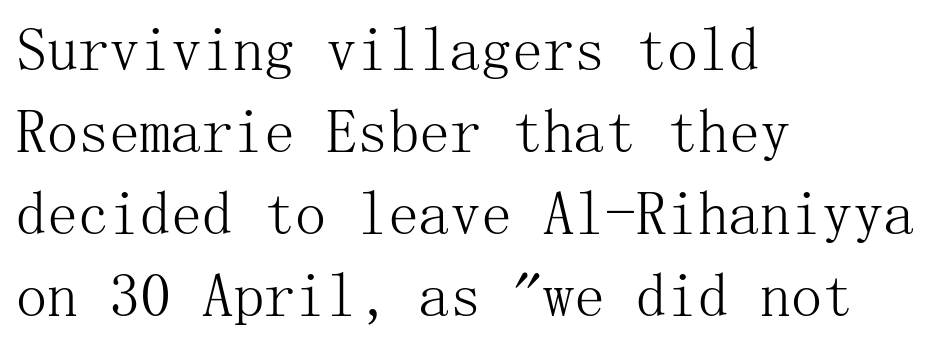
Left-aligned paragraph, ragged on the right. The letters stand straight up with perfectly vertical stems. The letters carry serifs — small finishing strokes at the ends of their stems. A light-to-regular cut is what we see here. Lines of text with bare space underneath.
